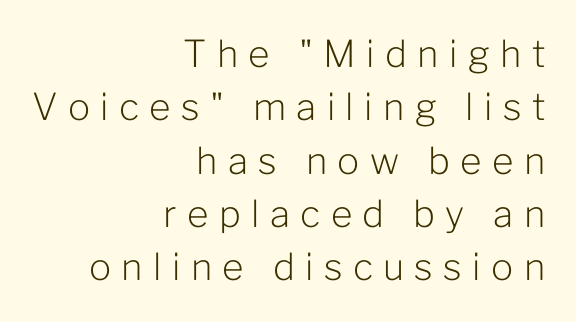
The image shows 37 px light sans-serif type, upright; set right-aligned, normal line spacing (1.44x), unusually wide letter spacing (+0.28 em), not underlined; low stroke contrast and a medium x-height.
